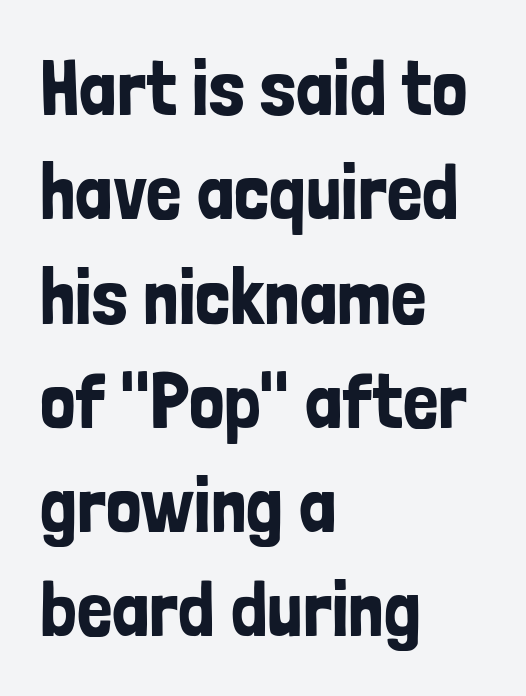
Quick note: underline off. The typeface chosen for these lines omits serifs. A typesetter would call this proportional, since set widths differ per character. All the whitespace from short lines collects on the right. Students, observe: this is what conventionally led text looks like. Spacing between characters is what you'd get straight out of the box.
